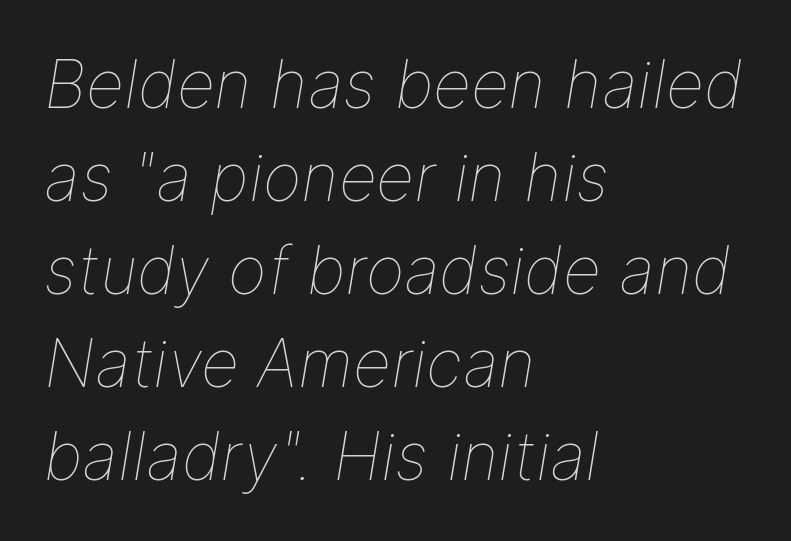
{"italic": "yes", "lean": "right", "slant_degrees": 9, "bold": "no", "weight": "thin", "width": "normal", "stroke_contrast": "low", "x_height": "medium", "monospaced": "no", "underline": "no", "align": "left", "line_spacing": "normal", "line_spacing_ratio": 1.41, "letter_spacing": "normal", "letter_spacing_em": 0.0, "glyph_px": 66}
